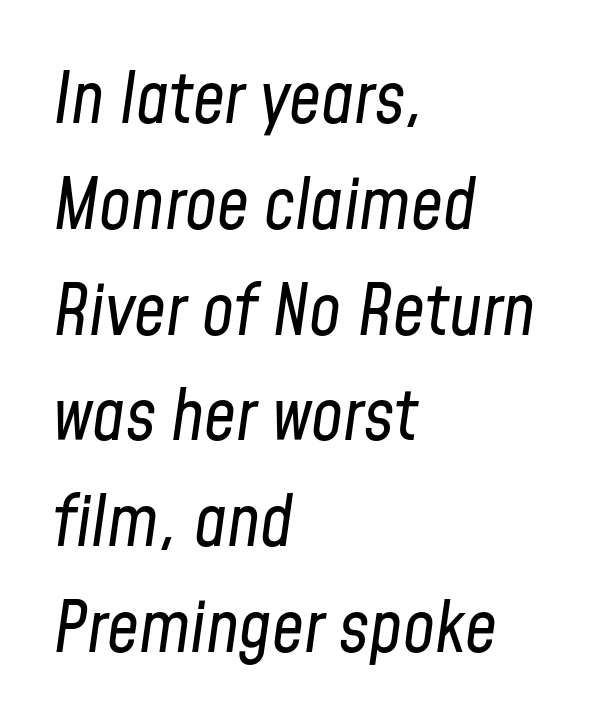
{"italic": "yes", "lean": "right", "slant_degrees": 8, "bold": "no", "weight": "regular", "width": "condensed", "stroke_contrast": "low", "x_height": "medium", "monospaced": "no", "underline": "no", "align": "left", "line_spacing": "normal", "line_spacing_ratio": 1.49, "letter_spacing": "normal", "letter_spacing_em": 0.0, "glyph_px": 71}
